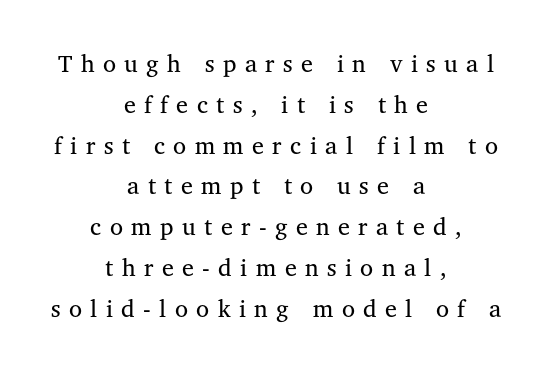
Check the space under the baseline: it is left empty. Style check: upright. The passage is arranged like a title page — every line centered. The horizontal fit of the characters is loose and conspicuously gappy. The rows are spaced the way most documents space them. Weight: regular or lighter.
